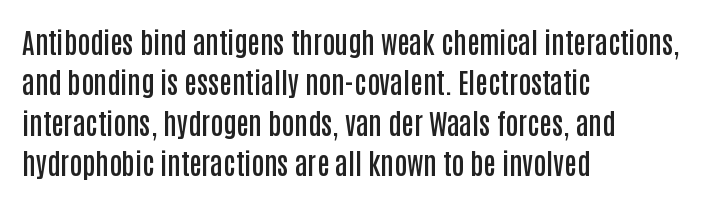
The image shows 28 px semibold, condensed sans-serif type, upright; set left-aligned, normal line spacing (1.44x), normal letter spacing, not underlined; low stroke contrast and a large x-height.
